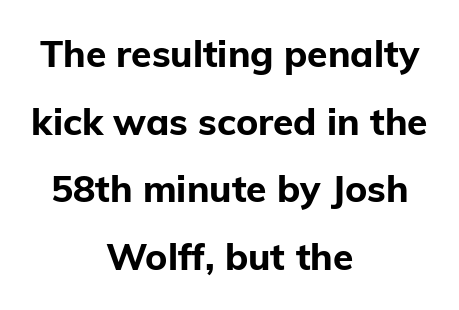
The letters stand straight up with perfectly vertical stems. Examine the stroke ends and you'll find no serifs. The string is rendered with underlining switched off. Tracking here is standard; glyphs follow each other at the usual distance. A student would call this center alignment; a typographer would say set centered. Heavy-handed strokes throughout: this text is bold.
